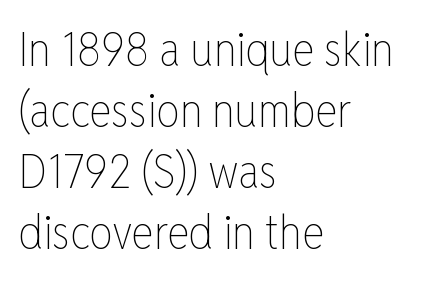
{"italic": "no", "bold": "no", "weight": "thin", "width": "condensed", "stroke_contrast": "low", "x_height": "medium", "monospaced": "no", "underline": "no", "align": "left", "line_spacing": "normal", "line_spacing_ratio": 1.3, "letter_spacing": "normal", "letter_spacing_em": 0.0, "glyph_px": 47}
